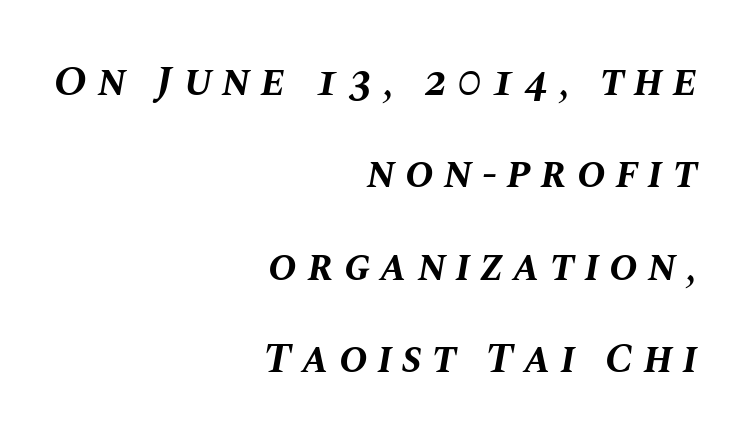
{"italic": "yes", "lean": "right", "slant_degrees": 10, "bold": "yes", "weight": "bold", "width": "normal", "stroke_contrast": "medium", "x_height": "large", "monospaced": "no", "underline": "no", "align": "right", "line_spacing": "loose", "line_spacing_ratio": 2.15, "letter_spacing": "wide", "letter_spacing_em": 0.23, "glyph_px": 43}
